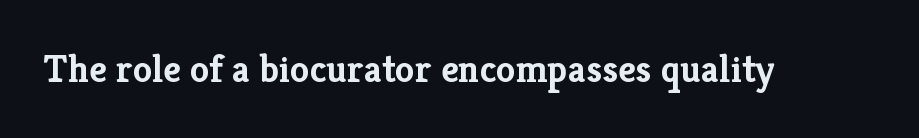
Stroke terminals: seriffed. This is the regular roman posture of the typeface. Set as a true bold cut, around the 700 mark. The gaps between neighbouring characters are ordinary and unremarkable.
